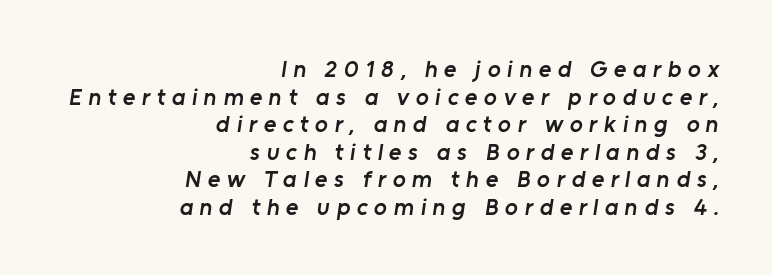
{"bold": "semi", "underline": "no", "align": "right", "line_spacing": "tight", "line_spacing_ratio": 1.15, "letter_spacing": "wide", "letter_spacing_em": 0.27, "glyph_px": 24}
